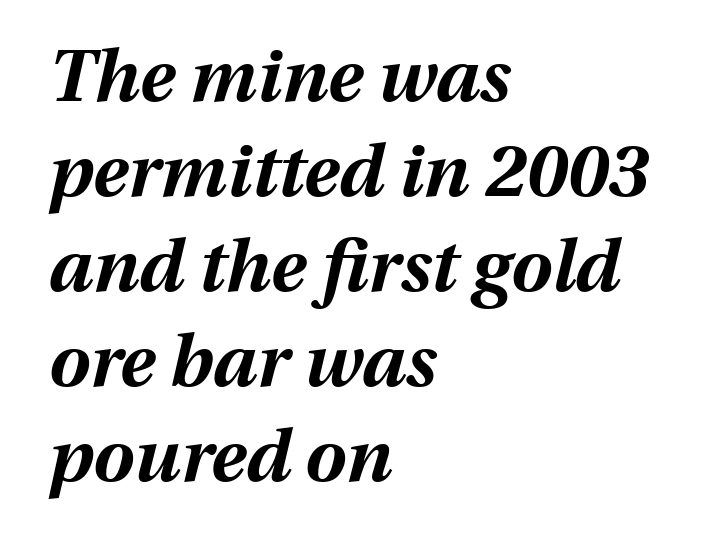
Q: Is the text bold? A: Yes.
Q: Is the text italic (slanted)? A: Yes, it leans right by about 13 degrees.
Q: Is the text underlined? A: No.
Q: How is the paragraph aligned? A: Left-aligned.
Q: Is the spacing between letters normal or unusually wide? A: Normal.
Q: Is the spacing between lines tight, normal or loose? A: Normal.
Q: Width (condensed, normal, or wide)? A: Normal.
Q: Stroke contrast? A: Medium.
Q: x-height? A: Medium.
Q: Monospaced? A: No.
